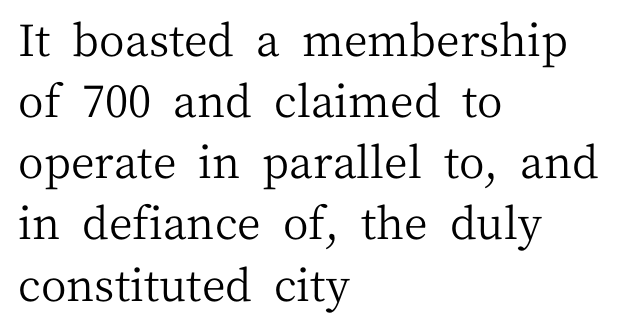
Q: Is the text bold? A: No.
Q: Is the text italic (slanted)? A: No, it is upright.
Q: Is the typeface a serif or a sans-serif typeface? A: Serif.
Q: Is the text underlined? A: No.
Q: How is the paragraph aligned? A: Left-aligned.
Q: Is the spacing between letters normal or unusually wide? A: Normal.
Q: Is the spacing between lines tight, normal or loose? A: Normal.
Q: Width (condensed, normal, or wide)? A: Normal.
Q: Stroke contrast? A: Medium.
Q: x-height? A: Medium.
Q: Monospaced? A: No.
